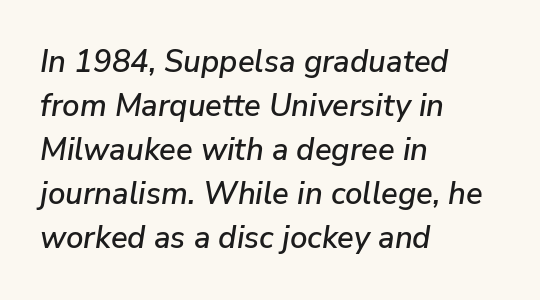
The image shows 31 px text type, italic (leaning right); set left-aligned, normal line spacing (1.42x), normal letter spacing, not underlined; low stroke contrast and a medium x-height.
